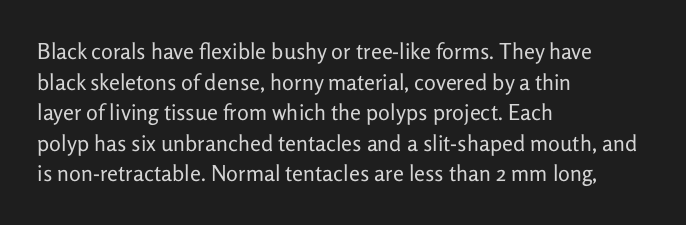
Here the glyphs are tracked normally, forming tight word shapes. This sample keeps an unexceptional amount of space between lines. Every character sits straight up, as roman type does. Each stroke keeps to a modest, everyday thickness or less. This rendering uses left alignment, leaving the right contour irregular. Descenders are the only things crossing below the line.
